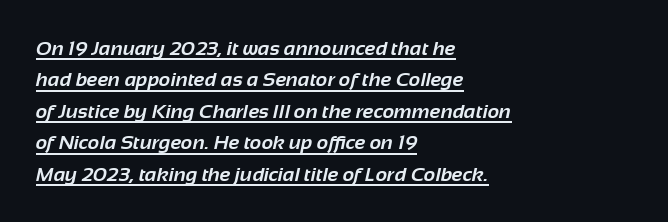
{"bold": "yes", "underline": "yes", "align": "left", "line_spacing": "normal", "line_spacing_ratio": 1.57, "letter_spacing": "normal", "letter_spacing_em": 0.0, "glyph_px": 20}
